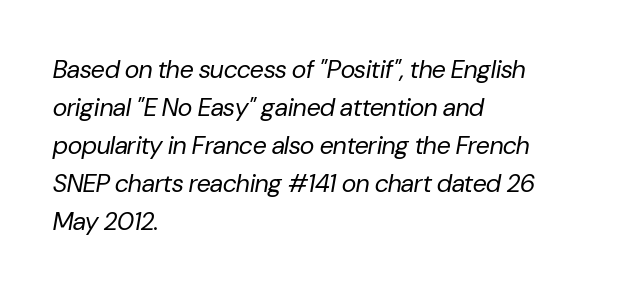
The cut favours lightness, reaching ordinary text weight at its darkest. Notice how the stems are inclined rather than vertical — that's the hallmark of italics. Does the copy run flush right? No — it runs flush left. This rendering leaves character spacing at its baseline value. Glance below the letters and you will spot only blank space.
